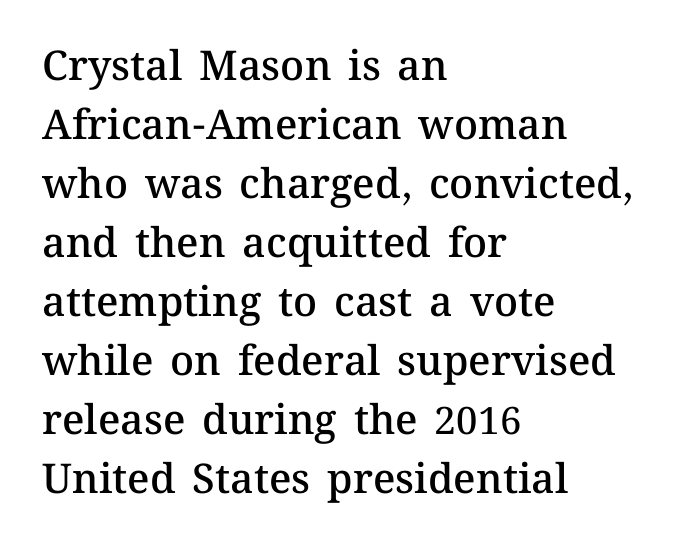
Q: Is the text bold? A: Semi-bold.
Q: Is the text italic (slanted)? A: No, it is upright.
Q: Is the text underlined? A: No.
Q: How is the paragraph aligned? A: Left-aligned.
Q: Is the spacing between letters normal or unusually wide? A: Normal.
Q: Is the spacing between lines tight, normal or loose? A: Normal.
Q: Width (condensed, normal, or wide)? A: Normal.
Q: Stroke contrast? A: Medium.
Q: x-height? A: Medium.
Q: Monospaced? A: No.
